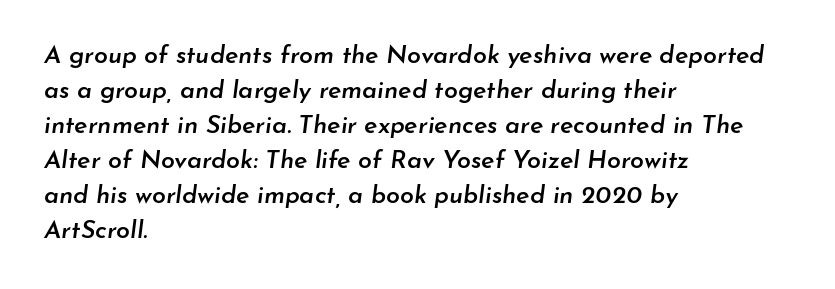
Q: Is the text bold? A: Semi-bold.
Q: Is the text italic (slanted)? A: Yes, it leans right by about 7 degrees.
Q: Is the text underlined? A: No.
Q: How is the paragraph aligned? A: Left-aligned.
Q: Is the spacing between letters normal or unusually wide? A: Normal.
Q: Is the spacing between lines tight, normal or loose? A: Normal.
